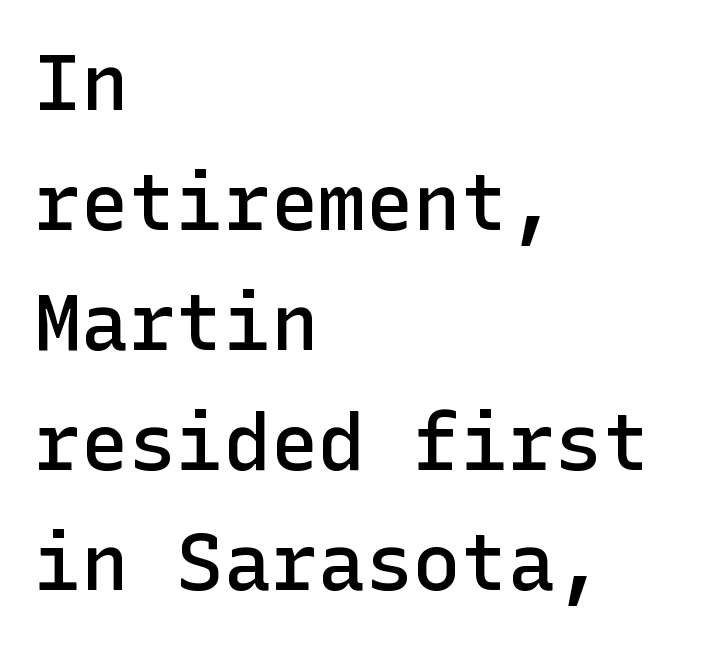
{"serif": "no", "italic": "no", "bold": "semi", "weight": "semibold", "width": "normal", "stroke_contrast": "low", "x_height": "medium", "underline": "no", "align": "left", "line_spacing": "normal", "line_spacing_ratio": 1.52, "letter_spacing": "normal", "letter_spacing_em": 0.0, "glyph_px": 79}
